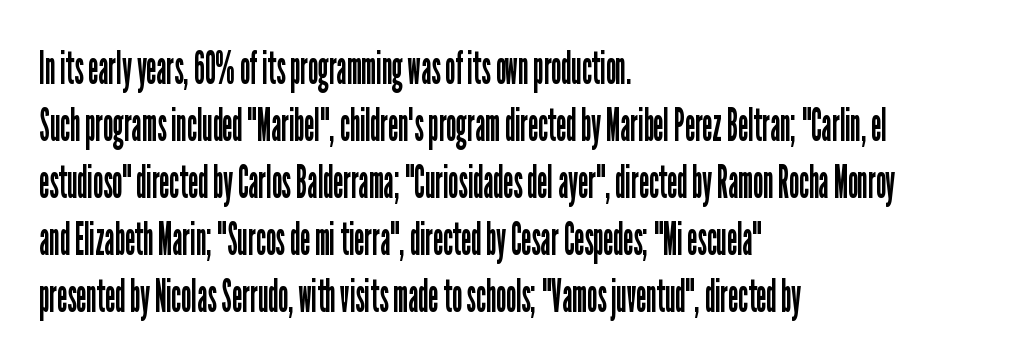
The image shows 46 px regular-weight, condensed sans-serif type, upright; set left-aligned, line spacing 1.24x, normal letter spacing, not underlined; low stroke contrast and a medium x-height.
